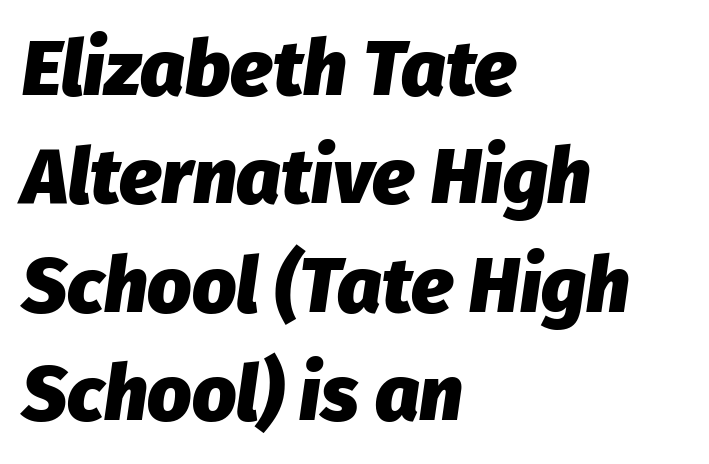
{"italic": "yes", "lean": "right", "slant_degrees": 8, "bold": "yes", "weight": "heavy", "width": "normal", "stroke_contrast": "low", "x_height": "medium", "monospaced": "no", "underline": "no", "align": "left", "line_spacing": "normal", "line_spacing_ratio": 1.39, "letter_spacing": "normal", "letter_spacing_em": 0.0, "glyph_px": 78}
